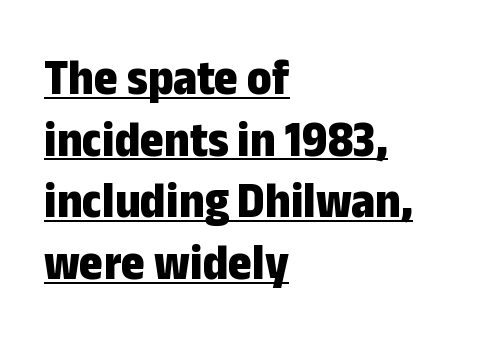
Q: Is the text bold? A: Yes.
Q: Is the text italic (slanted)? A: No, it is upright.
Q: Is the typeface a serif or a sans-serif typeface? A: Sans-serif.
Q: Is the text underlined? A: Yes.
Q: How is the paragraph aligned? A: Left-aligned.
Q: Is the spacing between letters normal or unusually wide? A: Normal.
Q: Width (condensed, normal, or wide)? A: Condensed.
Q: Stroke contrast? A: Low.
Q: x-height? A: Medium.
Q: Monospaced? A: No.
